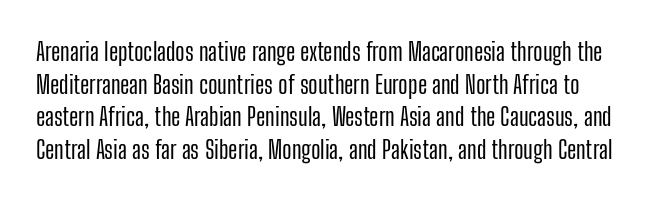
Q: Is the text italic (slanted)? A: No, it is upright.
Q: Is the text underlined? A: No.
Q: Is the spacing between letters normal or unusually wide? A: Normal.
Q: Is the spacing between lines tight, normal or loose? A: Normal.
